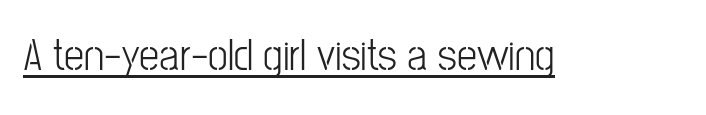
This rendering employs a face without finishing strokes, i.e., a sans-serif. Looks like regular typesetting: each glyph gets only the width it needs. Style check: upright. The line texture is even and compact thanks to regular tracking.
